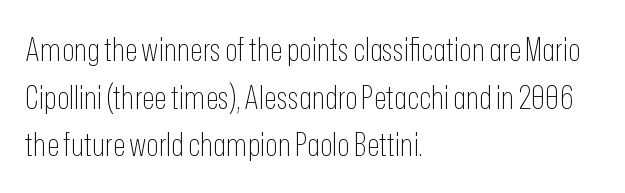
{"serif": "no", "italic": "no", "bold": "no", "weight": "thin", "width": "condensed", "stroke_contrast": "low", "x_height": "medium", "monospaced": "no", "underline": "no", "align": "left", "line_spacing": "normal", "line_spacing_ratio": 1.44, "letter_spacing": "normal", "letter_spacing_em": 0.0, "glyph_px": 33}
